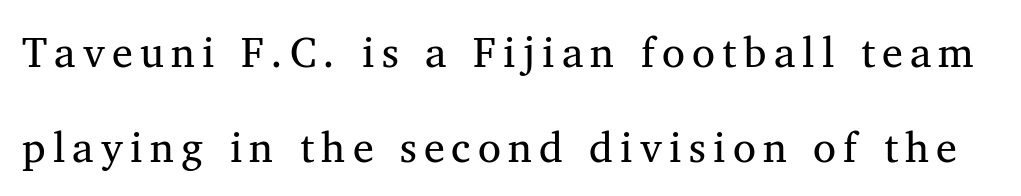
Q: Is the text bold? A: No.
Q: Is the text italic (slanted)? A: No, it is upright.
Q: Is the typeface a serif or a sans-serif typeface? A: Serif.
Q: Is the text underlined? A: No.
Q: Is the spacing between lines tight, normal or loose? A: Loose.
Q: Width (condensed, normal, or wide)? A: Normal.
Q: Stroke contrast? A: Medium.
Q: x-height? A: Medium.
Q: Monospaced? A: No.
